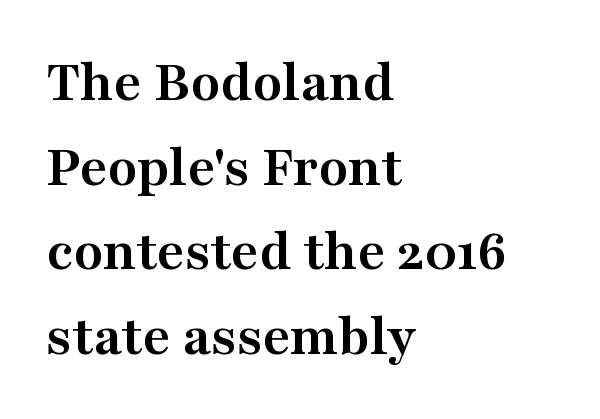
{"serif": "yes", "italic": "no", "bold": "yes", "weight": "semibold", "width": "wide", "stroke_contrast": "medium", "x_height": "medium", "monospaced": "no", "underline": "no", "align": "left", "line_spacing": "normal", "line_spacing_ratio": 1.41, "letter_spacing": "normal", "letter_spacing_em": 0.0, "glyph_px": 60}
